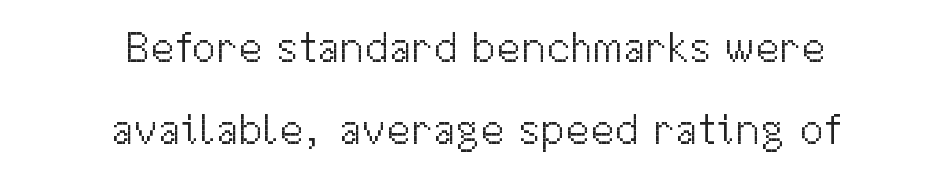
Bare-footed words on every line. The text block is weighted toward neither margin, spreading evenly from the middle. The gaps between neighbouring characters are ordinary and unremarkable. Think standard paragraph weight, or any step lighter than that. Letterform terminals end flat and unadorned throughout the passage. Does the lettering tilt? It doesn't — this is upright.
